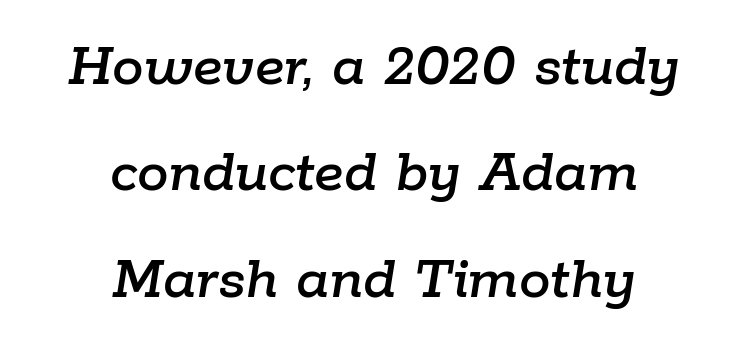
Q: Is the text italic (slanted)? A: Yes, it leans right by about 9 degrees.
Q: Is the text underlined? A: No.
Q: How is the paragraph aligned? A: Centered.
Q: Is the spacing between letters normal or unusually wide? A: Normal.
Q: Is the spacing between lines tight, normal or loose? A: Normal.
Q: Width (condensed, normal, or wide)? A: Normal.
Q: Stroke contrast? A: Low.
Q: x-height? A: Medium.
Q: Monospaced? A: No.
